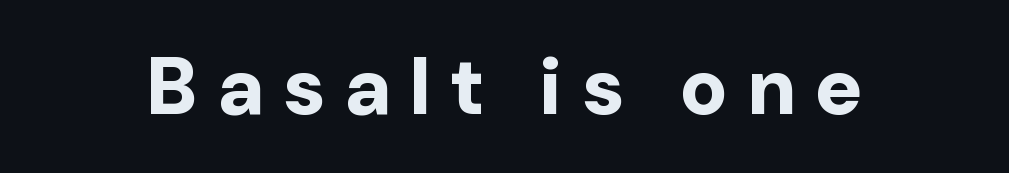
The typeface chosen for these lines omits serifs. The passage shown is emphatically bold. Someone cranked the tracking dial way up on this one. Posture: vertical. Is this a fixed-width face? No — the glyphs have proportional, varying widths.
